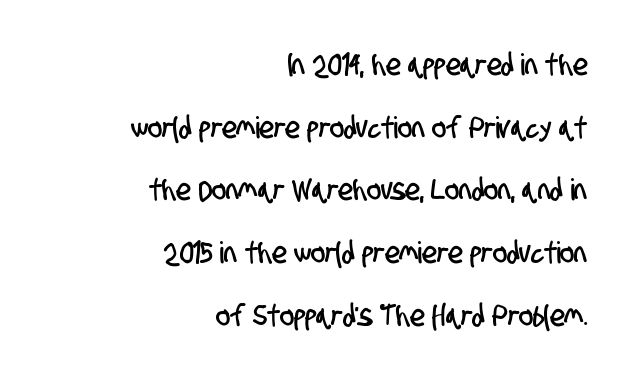
Where is the straight margin? On the right. Descenders are the only things crossing below the line. This sample has the flowing, uneven cadence of proportional lettering. Examine the stroke ends and you'll find no serifs. Line spacing here is loose.
